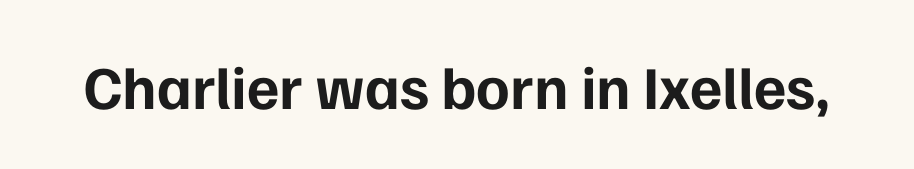
{"serif": "no", "italic": "no", "bold": "yes", "weight": "bold", "width": "normal", "stroke_contrast": "low", "x_height": "medium", "monospaced": "no", "underline": "no", "letter_spacing": "normal", "letter_spacing_em": 0.0, "glyph_px": 61}
